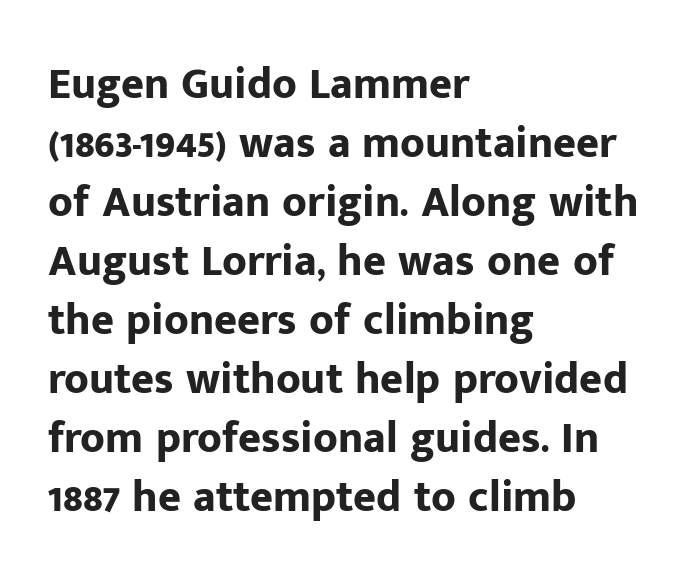
The specimen reads as upright at a glance. The rendering uses a bold face; every stroke is thick and dark. The glyphs are unaccompanied by any horizontal stroke below them. The rendering uses a moderate line-height, typical for paragraphs.
